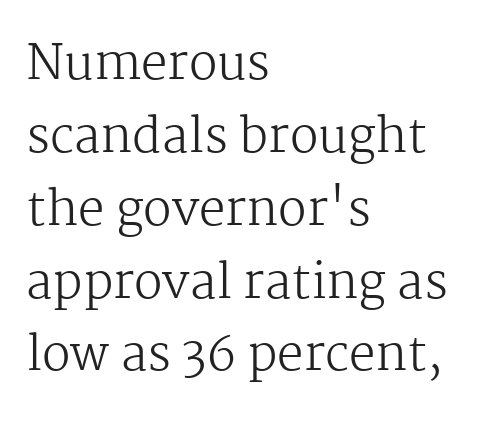
{"serif": "yes", "italic": "no", "bold": "no", "weight": "regular", "width": "normal", "stroke_contrast": "medium", "x_height": "medium", "monospaced": "no", "underline": "no", "align": "left", "line_spacing": "normal", "line_spacing_ratio": 1.55, "letter_spacing": "normal", "letter_spacing_em": 0.0, "glyph_px": 47}
